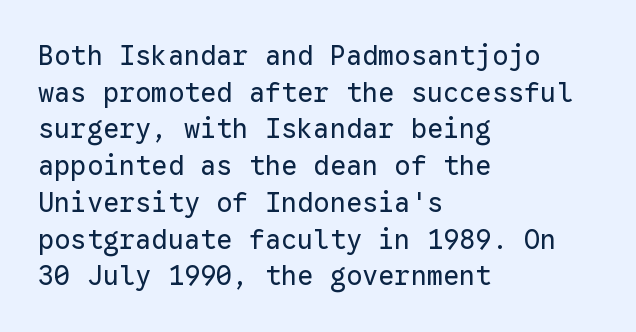
{"italic": "no", "bold": "no", "underline": "no", "align": "left", "line_spacing": "normal", "line_spacing_ratio": 1.36, "letter_spacing": "normal", "letter_spacing_em": 0.0, "glyph_px": 27}
